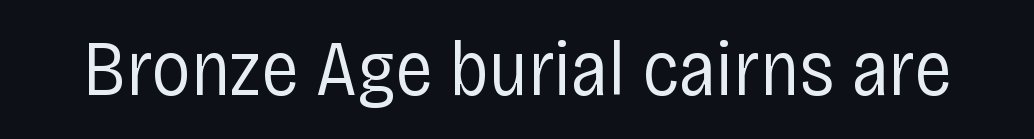
Q: Is the text bold? A: No.
Q: Is the text italic (slanted)? A: No, it is upright.
Q: Is the typeface a serif or a sans-serif typeface? A: Sans-serif.
Q: Is the text underlined? A: No.
Q: Is the spacing between letters normal or unusually wide? A: Normal.
Q: Width (condensed, normal, or wide)? A: Condensed.
Q: Stroke contrast? A: Low.
Q: x-height? A: Large.
Q: Monospaced? A: No.
